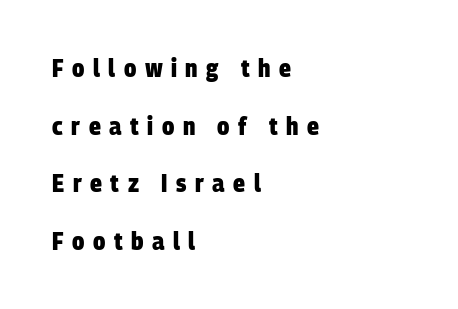
Horizontal alignment here is leftward, the default for most running prose. Heavy, bold letterforms. Whoever set this chose breathing room over compactness in the vertical rhythm. The glyphs are unaccompanied by any horizontal stroke below them. This sample uses expanded letter spacing, leaving extra air between glyphs.
